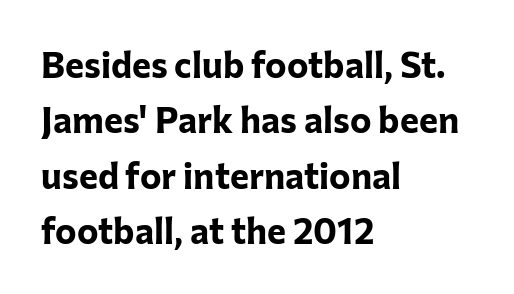
A typesetter would call this leading conventional body-copy spacing. Check under the words: just untouched page. This is sans-serif lettering, the kind often seen on screens and signage. The tracking reads as untouched default to a designer's eye. This sample has the flowing, uneven cadence of proportional lettering.
